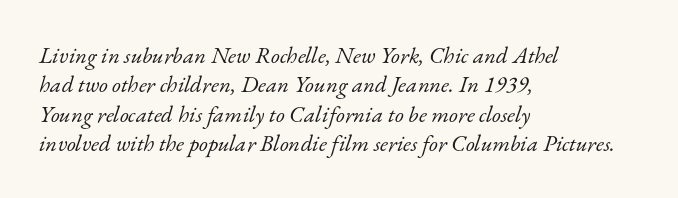
Evenly set lines give the paragraph a standard silhouette. Words float on clear page, feet unadorned. Slant detected: the letters are inclined. Tracking here is standard; glyphs follow each other at the usual distance. The letters look calm and open, with moderate or lighter stems.
